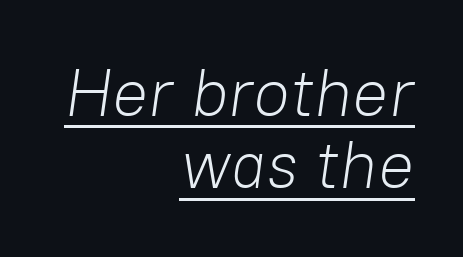
Q: Is the text bold? A: No.
Q: Is the text italic (slanted)? A: Yes, it leans right by about 8 degrees.
Q: Is the text underlined? A: Yes.
Q: How is the paragraph aligned? A: Right-aligned.
Q: Is the spacing between letters normal or unusually wide? A: Normal.
Q: Is the spacing between lines tight, normal or loose? A: Tight.
Q: Width (condensed, normal, or wide)? A: Normal.
Q: Stroke contrast? A: Low.
Q: x-height? A: Medium.
Q: Monospaced? A: No.
